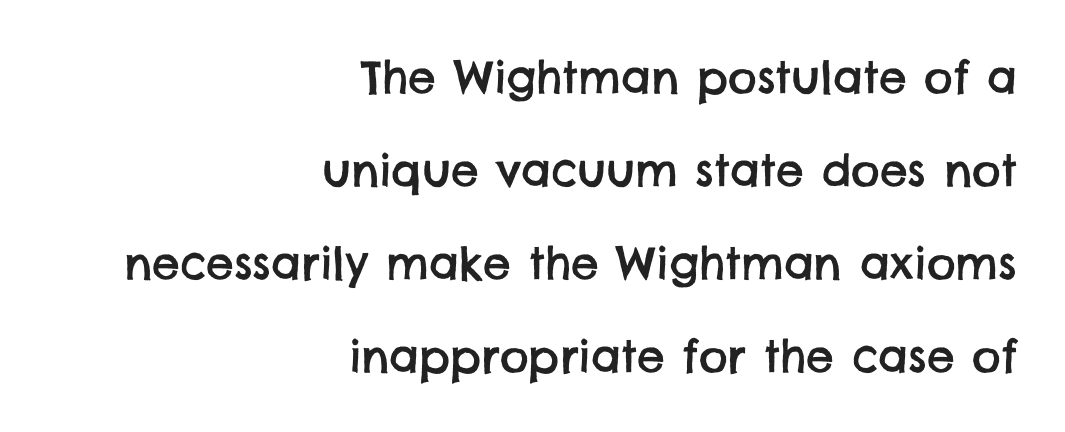
Here the designer chose a conventional face with non-uniform glyph widths. There is no visible air inserted between adjacent glyphs. Interline gaps are noticeably wide in this sample. The rendering anchors every line to the right-hand side.
